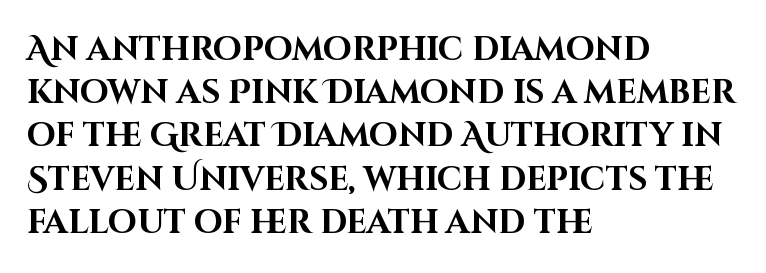
{"serif": "no", "italic": "no", "bold": "yes", "weight": "bold", "width": "normal", "stroke_contrast": "high", "x_height": "large", "monospaced": "no", "underline": "no", "align": "left", "line_spacing": "normal", "line_spacing_ratio": 1.31, "letter_spacing": "normal", "letter_spacing_em": 0.0, "glyph_px": 33}
